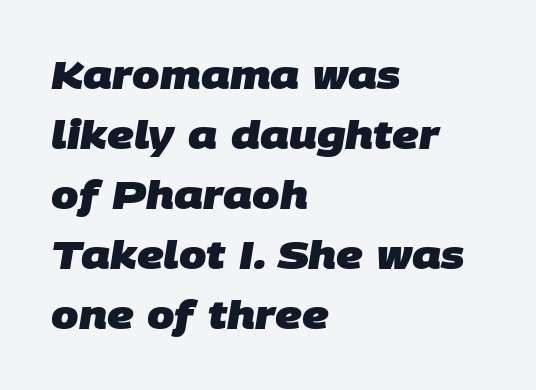
{"serif": "no", "bold": "yes", "weight": "heavy", "width": "normal", "stroke_contrast": "low", "x_height": "large", "monospaced": "no", "underline": "no", "align": "left", "line_spacing": "normal", "line_spacing_ratio": 1.54, "letter_spacing": "normal", "letter_spacing_em": 0.0, "glyph_px": 39}
